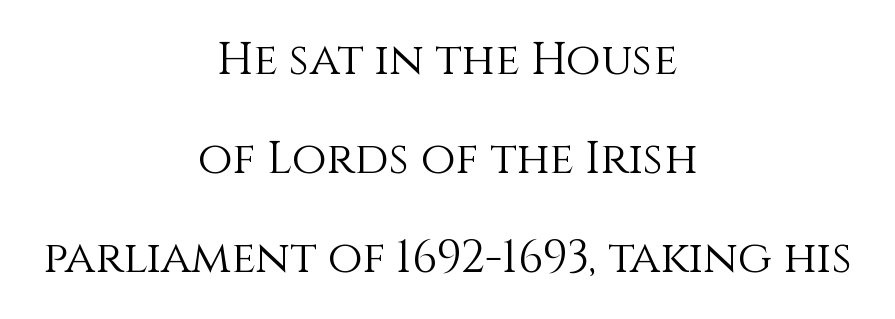
{"italic": "no", "bold": "no", "weight": "light", "width": "normal", "x_height": "large", "monospaced": "no", "underline": "no", "align": "center", "line_spacing": "loose", "line_spacing_ratio": 2.2, "letter_spacing": "normal", "letter_spacing_em": 0.0, "glyph_px": 45}
